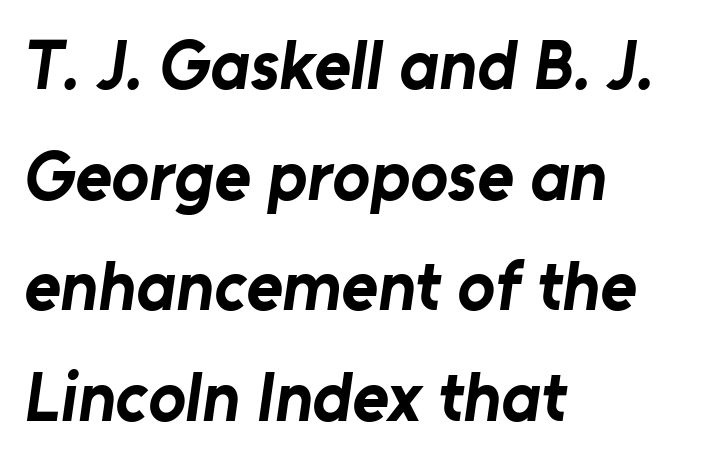
Q: Is the text bold? A: Yes.
Q: Is the typeface a serif or a sans-serif typeface? A: Sans-serif.
Q: Is the text underlined? A: No.
Q: How is the paragraph aligned? A: Left-aligned.
Q: Is the spacing between letters normal or unusually wide? A: Normal.
Q: Is the spacing between lines tight, normal or loose? A: Normal.
Q: Width (condensed, normal, or wide)? A: Normal.
Q: Stroke contrast? A: Low.
Q: x-height? A: Medium.
Q: Monospaced? A: No.
